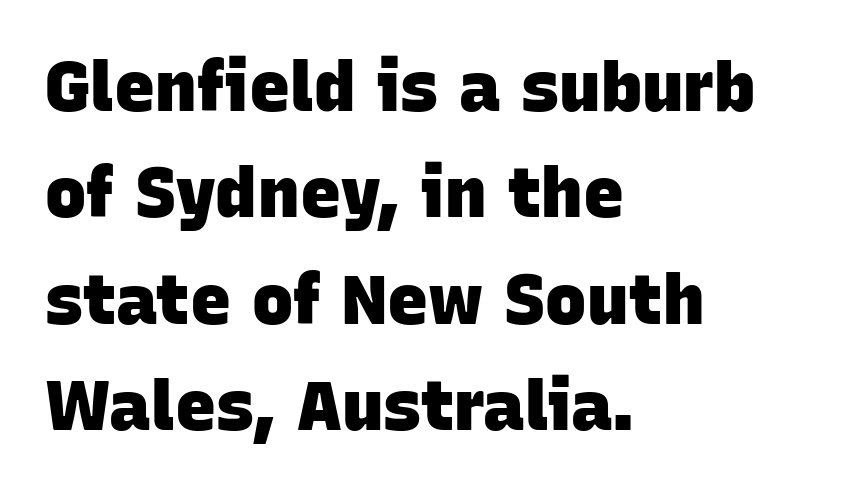
Typographic density is high because the face is bold. The specimen omits any rule beneath the text block's lines. These lines sit exactly where default settings would place them. Characters follow at the spacing the type designer built in. The rendering uses natural spacing where letterforms have individual widths.
